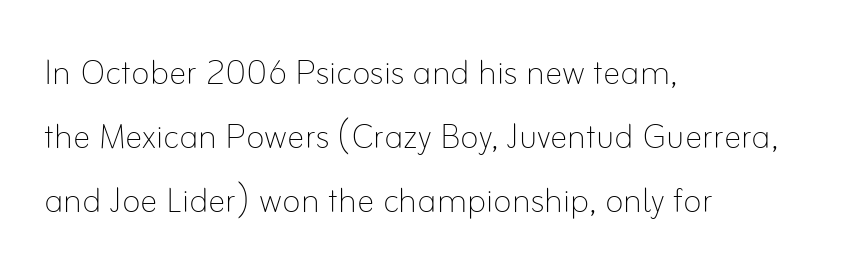
The image shows 44 px thin type, upright; set left-aligned, normal line spacing (1.45x), normal letter spacing, not underlined; low stroke contrast and a small x-height.
